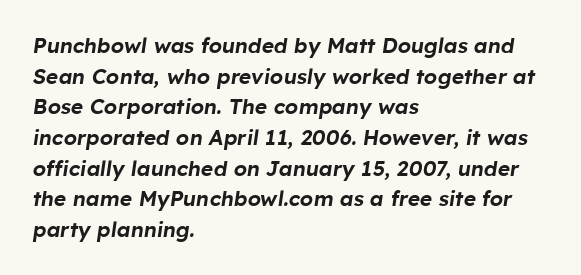
{"italic": "yes", "lean": "right", "slant_degrees": 8, "underline": "no", "align": "left", "line_spacing": "normal", "line_spacing_ratio": 1.46, "letter_spacing": "normal", "letter_spacing_em": 0.0, "glyph_px": 21}
